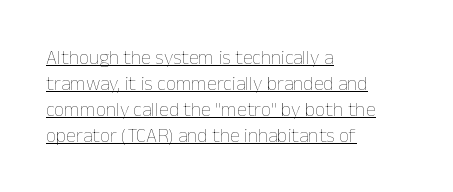
{"italic": "no", "bold": "no", "underline": "yes", "align": "left", "line_spacing": "normal", "line_spacing_ratio": 1.3, "letter_spacing": "normal", "letter_spacing_em": 0.0, "glyph_px": 20}
